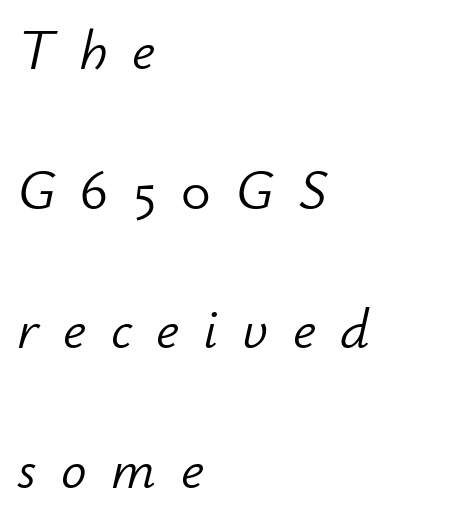
Q: Is the text bold? A: No.
Q: Is the text italic (slanted)? A: Yes, it leans right by about 12 degrees.
Q: Is the text underlined? A: No.
Q: How is the paragraph aligned? A: Left-aligned.
Q: Is the spacing between letters normal or unusually wide? A: Unusually wide.
Q: Is the spacing between lines tight, normal or loose? A: Loose.
Q: Width (condensed, normal, or wide)? A: Normal.
Q: Stroke contrast? A: Low.
Q: x-height? A: Small.
Q: Monospaced? A: No.
